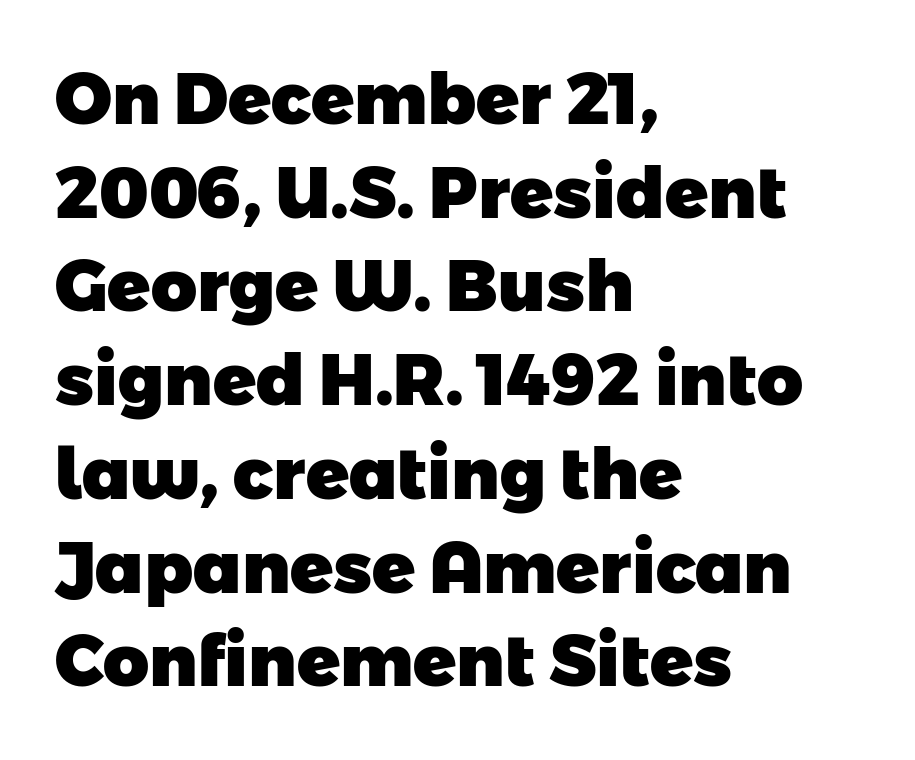
Q: Is the text bold? A: Yes.
Q: Is the typeface a serif or a sans-serif typeface? A: Sans-serif.
Q: Is the text underlined? A: No.
Q: How is the paragraph aligned? A: Left-aligned.
Q: Is the spacing between letters normal or unusually wide? A: Normal.
Q: Is the spacing between lines tight, normal or loose? A: Normal.
Q: Width (condensed, normal, or wide)? A: Normal.
Q: Stroke contrast? A: Low.
Q: x-height? A: Medium.
Q: Monospaced? A: No.
